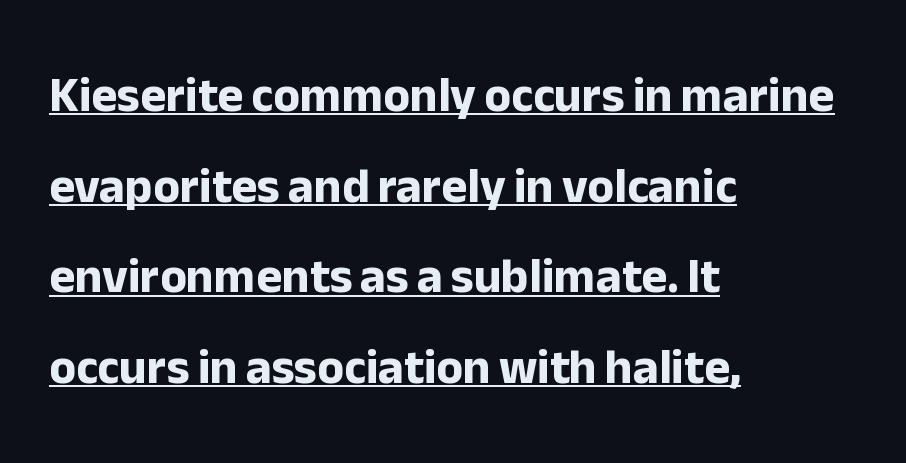
{"serif": "no", "italic": "no", "bold": "yes", "weight": "bold", "width": "normal", "stroke_contrast": "low", "x_height": "medium", "monospaced": "no", "underline": "yes", "align": "left", "line_spacing_ratio": 1.85, "letter_spacing": "normal", "letter_spacing_em": 0.0, "glyph_px": 49}
